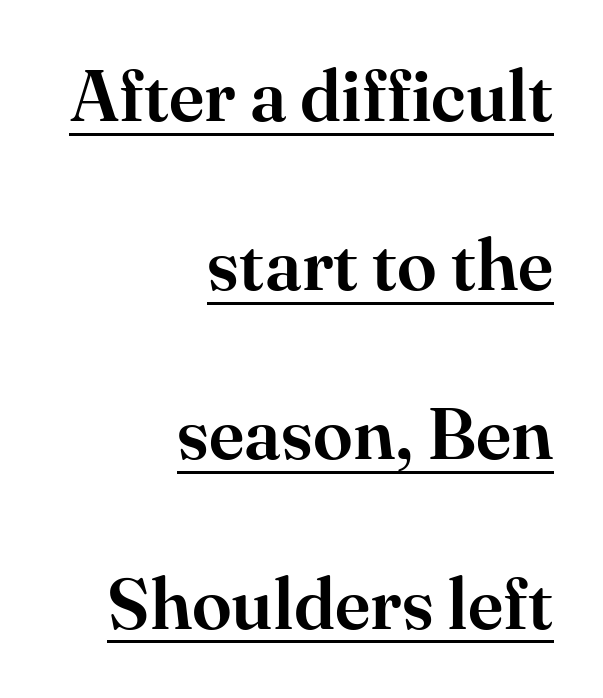
Q: Is the text italic (slanted)? A: No, it is upright.
Q: Is the typeface a serif or a sans-serif typeface? A: Serif.
Q: Is the text underlined? A: Yes.
Q: How is the paragraph aligned? A: Right-aligned.
Q: Is the spacing between letters normal or unusually wide? A: Normal.
Q: Is the spacing between lines tight, normal or loose? A: Loose.
Q: Width (condensed, normal, or wide)? A: Normal.
Q: Stroke contrast? A: High.
Q: x-height? A: Small.
Q: Monospaced? A: No.
